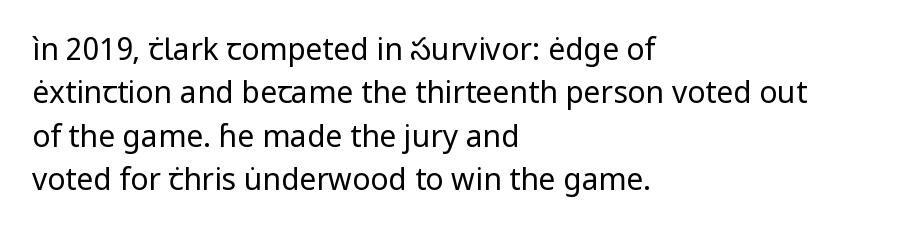
Q: Is the text bold? A: No.
Q: Is the text italic (slanted)? A: No, it is upright.
Q: Is the typeface a serif or a sans-serif typeface? A: Sans-serif.
Q: Is the text underlined? A: No.
Q: How is the paragraph aligned? A: Left-aligned.
Q: Is the spacing between letters normal or unusually wide? A: Normal.
Q: Is the spacing between lines tight, normal or loose? A: Normal.
Q: Width (condensed, normal, or wide)? A: Normal.
Q: Stroke contrast? A: Low.
Q: x-height? A: Medium.
Q: Monospaced? A: No.
